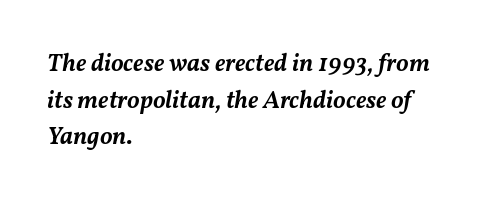
Q: Is the text bold? A: Semi-bold.
Q: Is the text italic (slanted)? A: Yes, it leans right by about 11 degrees.
Q: Is the text underlined? A: No.
Q: How is the paragraph aligned? A: Left-aligned.
Q: Is the spacing between letters normal or unusually wide? A: Normal.
Q: Is the spacing between lines tight, normal or loose? A: Normal.
